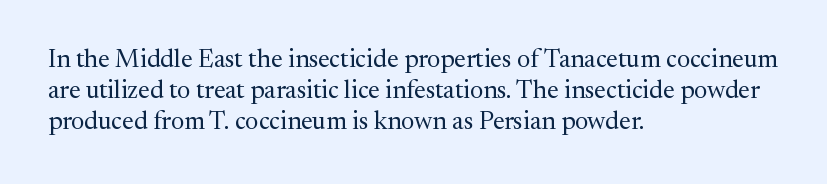
{"italic": "no", "bold": "no", "underline": "no", "align": "left", "line_spacing_ratio": 1.24, "letter_spacing": "normal", "letter_spacing_em": 0.0, "glyph_px": 25}
